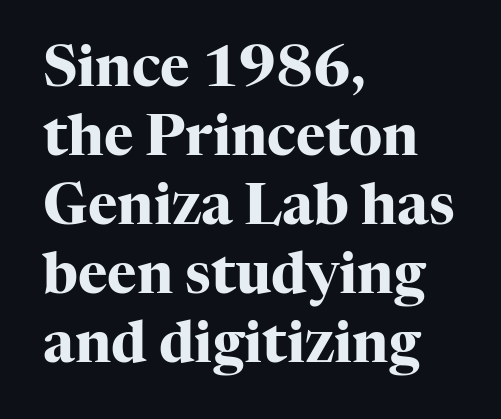
The image shows 56 px heavy serif type, upright; set left-aligned, line spacing 1.23x, normal letter spacing, not underlined; high stroke contrast and a medium x-height.
